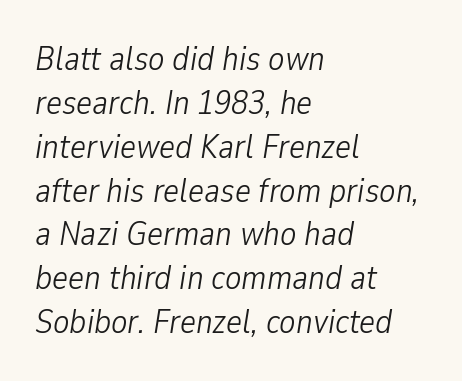
{"italic": "yes", "lean": "right", "slant_degrees": 9, "bold": "no", "weight": "light", "width": "condensed", "stroke_contrast": "low", "x_height": "medium", "monospaced": "no", "underline": "no", "align": "left", "line_spacing": "normal", "line_spacing_ratio": 1.29, "letter_spacing": "normal", "letter_spacing_em": 0.0, "glyph_px": 34}
